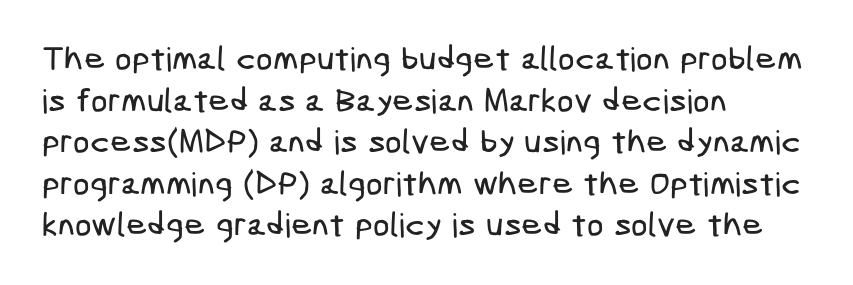
{"serif": "no", "width": "condensed", "stroke_contrast": "low", "x_height": "medium", "underline": "no", "align": "left", "line_spacing": "normal", "line_spacing_ratio": 1.26, "letter_spacing": "normal", "letter_spacing_em": 0.0, "glyph_px": 33}
